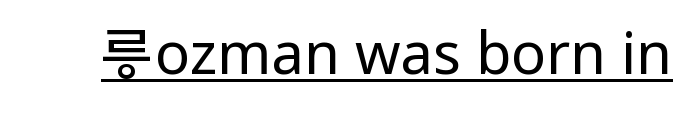
Q: Is the text bold? A: No.
Q: Is the text italic (slanted)? A: No, it is upright.
Q: Is the typeface a serif or a sans-serif typeface? A: Sans-serif.
Q: Is the text underlined? A: Yes.
Q: Is the spacing between letters normal or unusually wide? A: Normal.
Q: Width (condensed, normal, or wide)? A: Condensed.
Q: Stroke contrast? A: Low.
